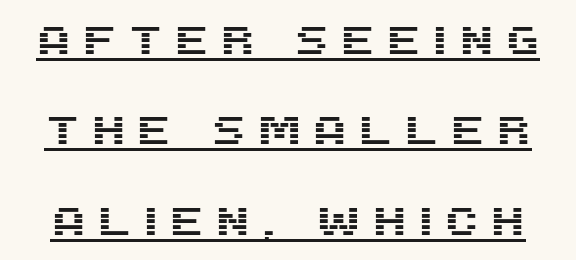
Emphasis is given by a line drawn under the lettering. Characters remain perfectly vertical along every line. You can tell from the bare stems that sans-serif type was used. How are the letters spaced? Widely, with obvious added tracking. Horizontal bands of white between lines are thick stripes. The letters advance in unequal steps, a hallmark of proportional type.
